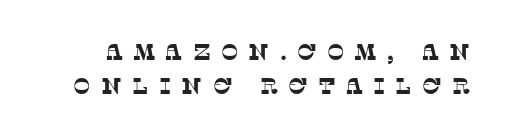
{"underline": "no", "line_spacing": "normal", "line_spacing_ratio": 1.5, "letter_spacing": "wide", "letter_spacing_em": 0.44, "glyph_px": 23}
